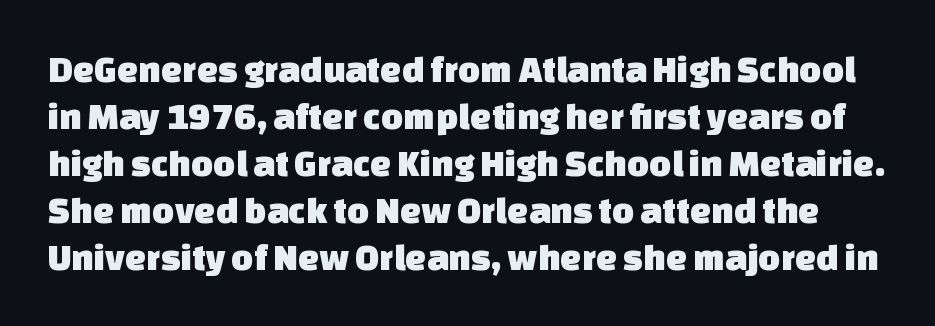
The image shows 38 px sans-serif type; set line spacing 1.24x, normal letter spacing, not underlined; low stroke contrast and a large x-height.
